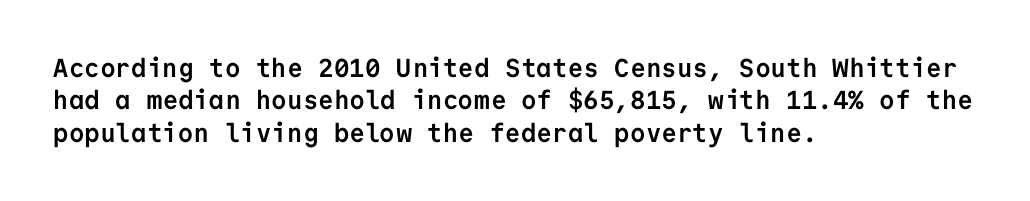
The image shows 26 px bold type, upright; set left-aligned, normal line spacing (1.25x), normal letter spacing, not underlined.
